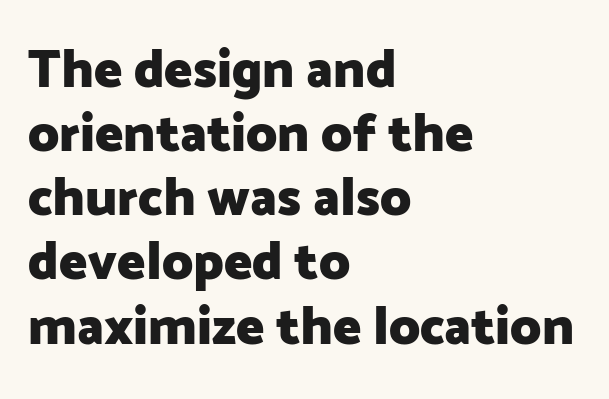
Q: Is the text bold? A: Yes.
Q: Is the text italic (slanted)? A: No, it is upright.
Q: Is the typeface a serif or a sans-serif typeface? A: Sans-serif.
Q: Is the text underlined? A: No.
Q: How is the paragraph aligned? A: Left-aligned.
Q: Is the spacing between letters normal or unusually wide? A: Normal.
Q: Width (condensed, normal, or wide)? A: Normal.
Q: Stroke contrast? A: Low.
Q: x-height? A: Medium.
Q: Monospaced? A: No.
